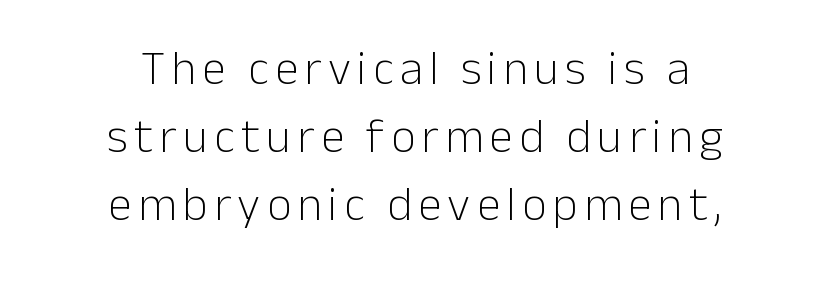
{"serif": "no", "italic": "no", "bold": "no", "weight": "light", "width": "normal", "stroke_contrast": "low", "x_height": "medium", "monospaced": "no", "underline": "no", "align": "center", "line_spacing": "normal", "line_spacing_ratio": 1.42, "glyph_px": 48}
